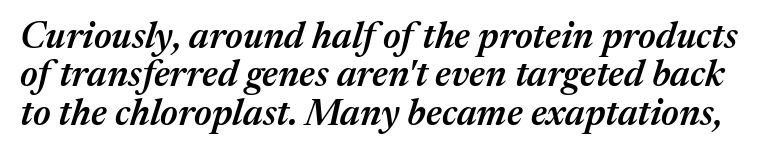
The image shows 37 px semibold type, italic (leaning right); set tight line spacing (1.04x), normal letter spacing, not underlined; medium stroke contrast and a medium x-height.
